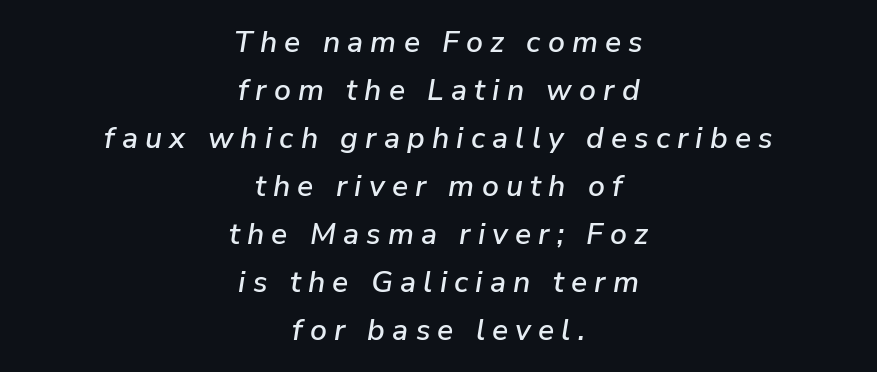
Each new line begins a customary step beneath the previous one. Is this a fixed-width face? No — the glyphs have proportional, varying widths. Underlining? Definitely not there. Does the copy run flush right? No — it is centered line by line.
